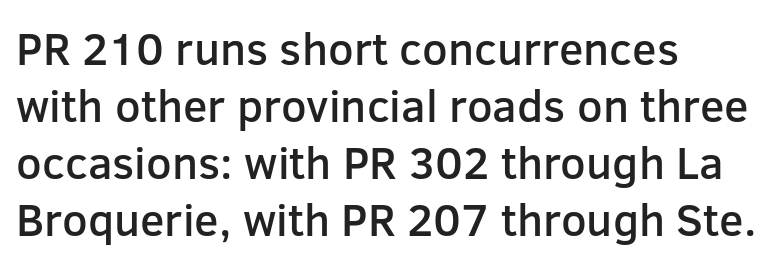
The image shows 45 px semibold sans-serif type, upright; set left-aligned, normal line spacing (1.27x), normal letter spacing, not underlined; low stroke contrast and a medium x-height.
